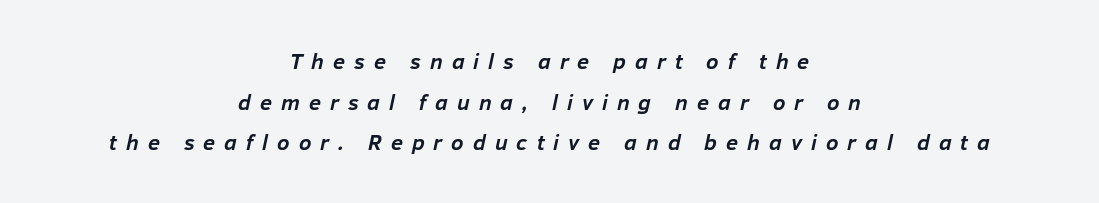
A centered setting, common on invitations and titles, is used for this passage. In terms of weight, the rendering is a true, heavy bold. Clear beneath every line of the passage. The font's italic variant was chosen for this text. Inter-character spacing is expanded well beyond the font's built-in metrics.
